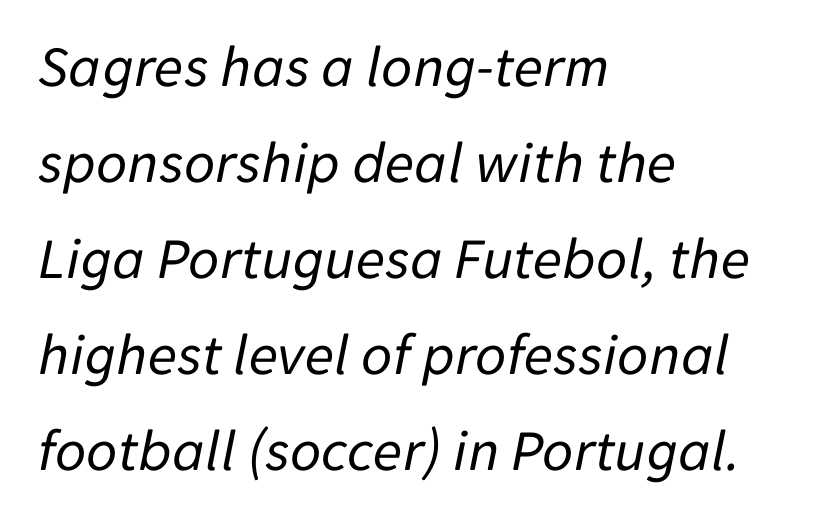
Q: Is the text bold? A: No.
Q: Is the text italic (slanted)? A: Yes, it leans right by about 11 degrees.
Q: Is the text underlined? A: No.
Q: How is the paragraph aligned? A: Left-aligned.
Q: Is the spacing between letters normal or unusually wide? A: Normal.
Q: Is the spacing between lines tight, normal or loose? A: Normal.
Q: Width (condensed, normal, or wide)? A: Normal.
Q: Stroke contrast? A: Low.
Q: x-height? A: Medium.
Q: Monospaced? A: No.
